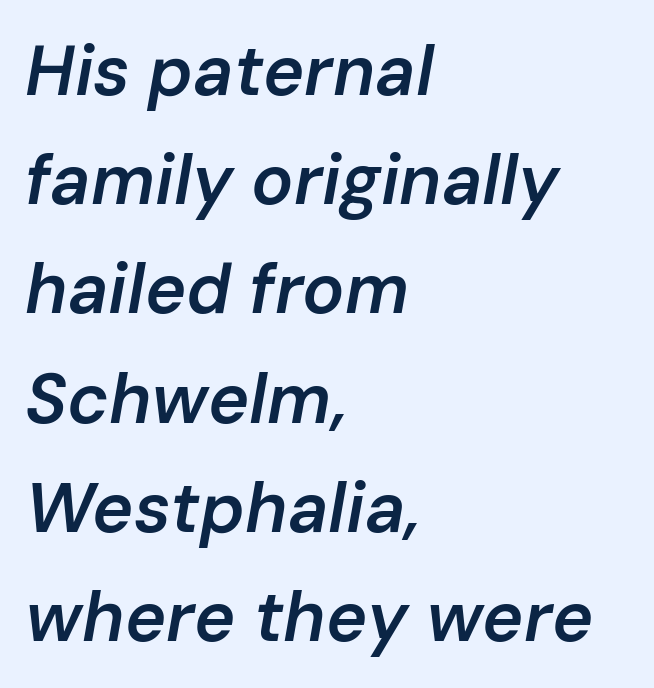
Q: Is the text bold? A: Semi-bold.
Q: Is the text italic (slanted)? A: Yes, it leans right by about 10 degrees.
Q: Is the text underlined? A: No.
Q: How is the paragraph aligned? A: Left-aligned.
Q: Is the spacing between letters normal or unusually wide? A: Normal.
Q: Is the spacing between lines tight, normal or loose? A: Normal.
Q: Width (condensed, normal, or wide)? A: Normal.
Q: Stroke contrast? A: Low.
Q: x-height? A: Medium.
Q: Monospaced? A: No.
